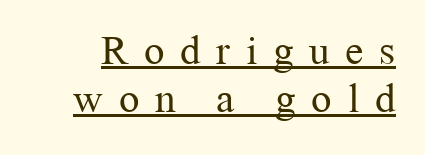
The glyphs in this specimen are seriffed. Character widths vary here, with narrow letters taking less room than wide ones. Posture: upright roman. Check the space under the baseline: a stroke is drawn there.
